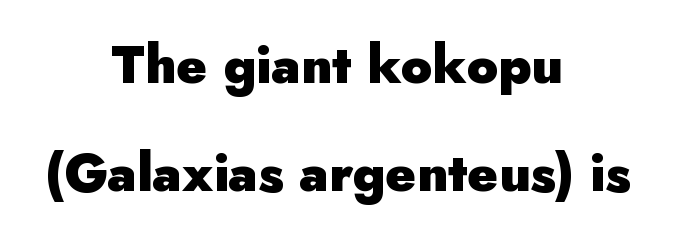
The image shows 52 px heavy sans-serif type, upright; set centered, loose line spacing (2.08x), normal letter spacing, not underlined; low stroke contrast and a small x-height.
